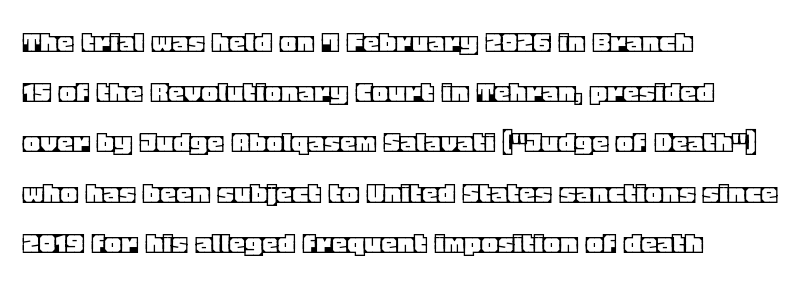
The image shows 32 px text type, upright; set left-aligned, normal line spacing (1.57x), normal letter spacing, not underlined; a large x-height.
